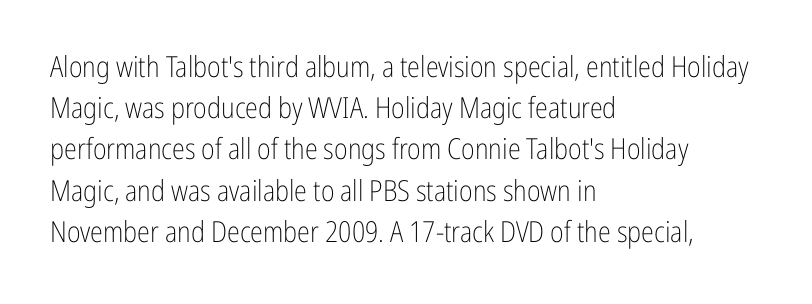
{"serif": "no", "italic": "no", "bold": "no", "weight": "light", "width": "condensed", "stroke_contrast": "low", "x_height": "medium", "monospaced": "no", "underline": "no", "align": "left", "line_spacing": "normal", "line_spacing_ratio": 1.42, "letter_spacing": "normal", "letter_spacing_em": 0.0, "glyph_px": 29}
